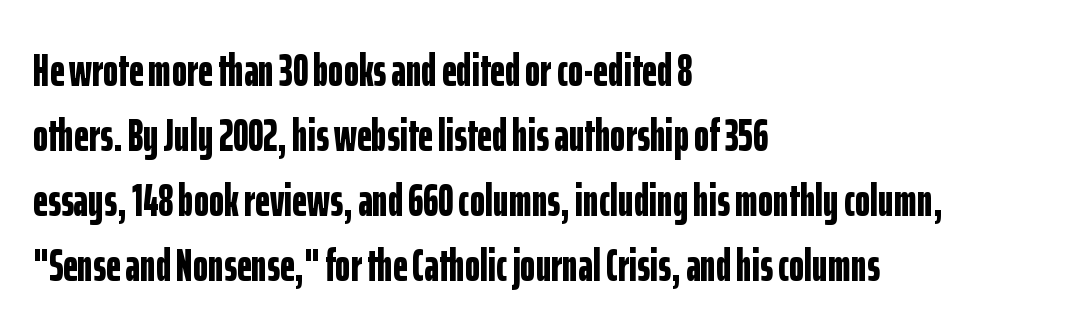
{"serif": "no", "italic": "no", "bold": "yes", "weight": "bold", "width": "condensed", "stroke_contrast": "low", "x_height": "medium", "monospaced": "no", "underline": "no", "align": "left", "line_spacing": "normal", "line_spacing_ratio": 1.41, "letter_spacing": "normal", "letter_spacing_em": 0.0, "glyph_px": 46}
